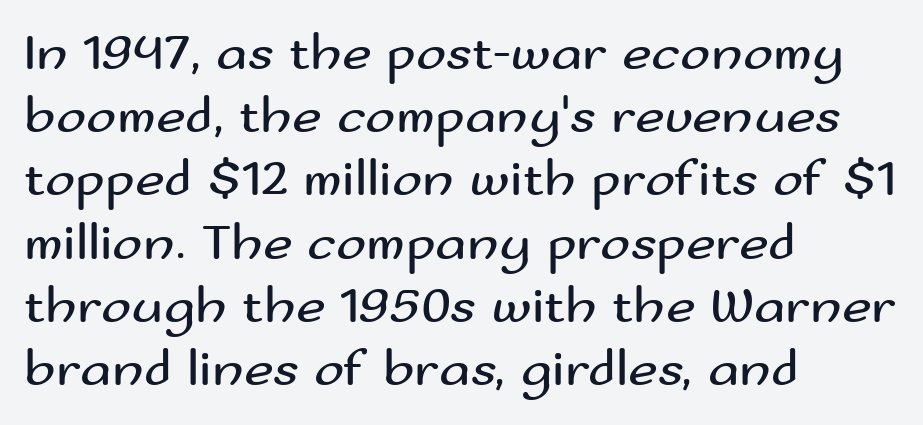
The image shows 51 px regular-weight, wide sans-serif type, upright; set left-aligned, line spacing 1.24x, normal letter spacing, not underlined; medium stroke contrast and a small x-height.
